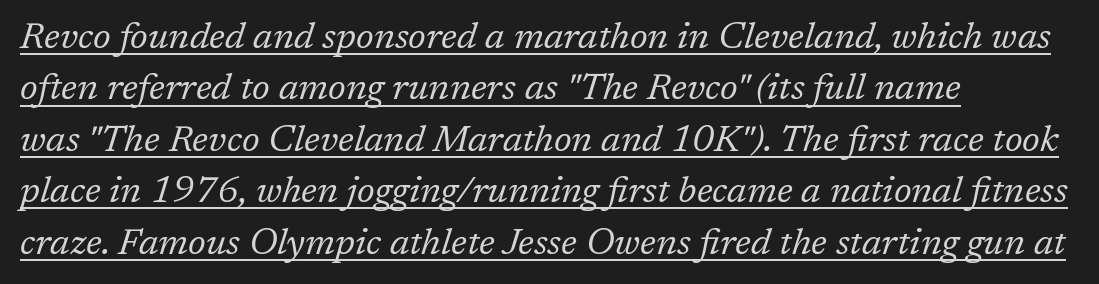
Q: Is the text bold? A: No.
Q: Is the text italic (slanted)? A: Yes, it leans right by about 17 degrees.
Q: Is the typeface a serif or a sans-serif typeface? A: Serif.
Q: Is the text underlined? A: Yes.
Q: How is the paragraph aligned? A: Left-aligned.
Q: Is the spacing between letters normal or unusually wide? A: Normal.
Q: Is the spacing between lines tight, normal or loose? A: Normal.
Q: Width (condensed, normal, or wide)? A: Normal.
Q: Stroke contrast? A: Low.
Q: x-height? A: Medium.
Q: Monospaced? A: No.
